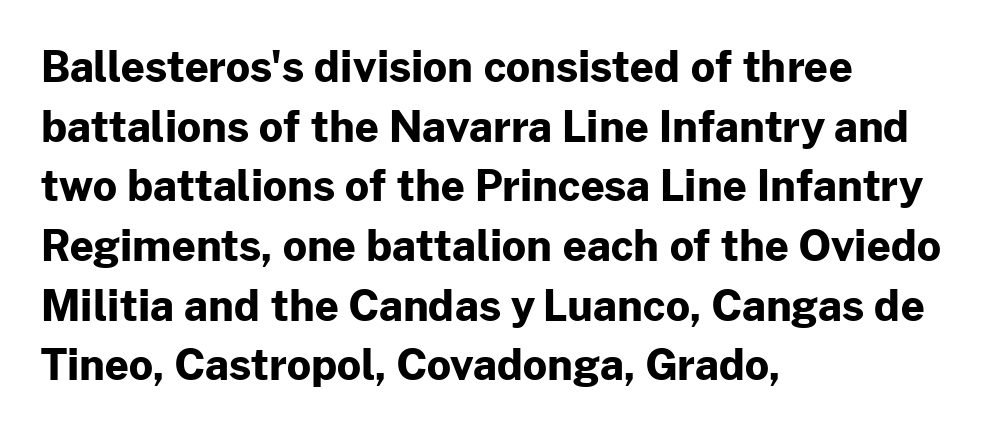
There is no visible air inserted between adjacent glyphs. Thick stems and heavy bowls — unmistakably bold. Are there feet on the stems? There aren't — it's a sans. Descenders are the only things crossing below the line. Vertically, the passage feels balanced, rows spaced as you'd expect. Every stem runs plumb, perpendicular to the baseline.
